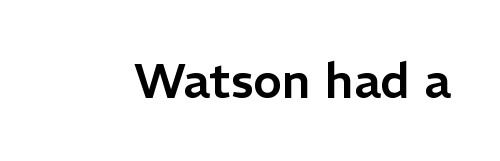
Q: Is the text italic (slanted)? A: No, it is upright.
Q: Is the typeface a serif or a sans-serif typeface? A: Sans-serif.
Q: Is the text underlined? A: No.
Q: Is the spacing between letters normal or unusually wide? A: Normal.
Q: Width (condensed, normal, or wide)? A: Normal.
Q: Stroke contrast? A: Low.
Q: x-height? A: Medium.
Q: Monospaced? A: No.
